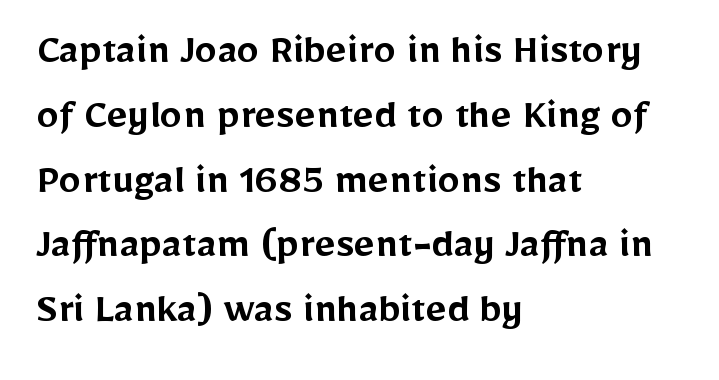
Q: Is the text bold? A: Semi-bold.
Q: Is the text italic (slanted)? A: No, it is upright.
Q: Is the typeface a serif or a sans-serif typeface? A: Sans-serif.
Q: Is the text underlined? A: No.
Q: How is the paragraph aligned? A: Left-aligned.
Q: Is the spacing between letters normal or unusually wide? A: Normal.
Q: Is the spacing between lines tight, normal or loose? A: Normal.
Q: Width (condensed, normal, or wide)? A: Normal.
Q: Stroke contrast? A: Low.
Q: x-height? A: Medium.
Q: Monospaced? A: No.
